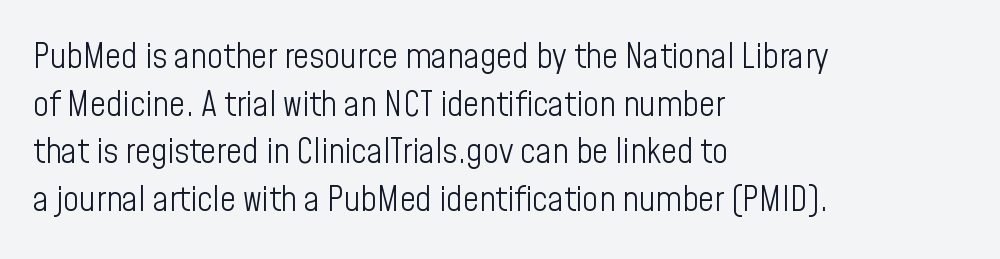
Q: Is the text bold? A: No.
Q: Is the text italic (slanted)? A: No, it is upright.
Q: Is the typeface a serif or a sans-serif typeface? A: Sans-serif.
Q: Is the text underlined? A: No.
Q: How is the paragraph aligned? A: Left-aligned.
Q: Is the spacing between letters normal or unusually wide? A: Normal.
Q: Is the spacing between lines tight, normal or loose? A: Normal.
Q: Width (condensed, normal, or wide)? A: Condensed.
Q: Stroke contrast? A: Low.
Q: x-height? A: Medium.
Q: Monospaced? A: No.
